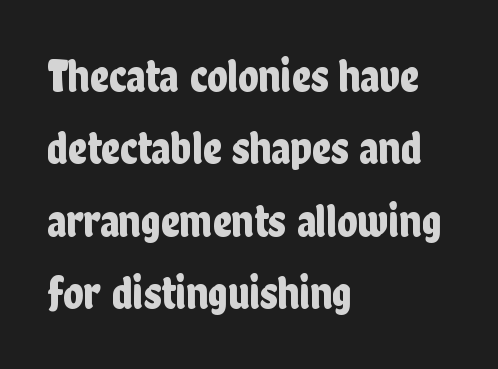
The image shows 47 px condensed sans-serif type, upright; set left-aligned, normal line spacing (1.54x), normal letter spacing, not underlined; low stroke contrast and a medium x-height.
